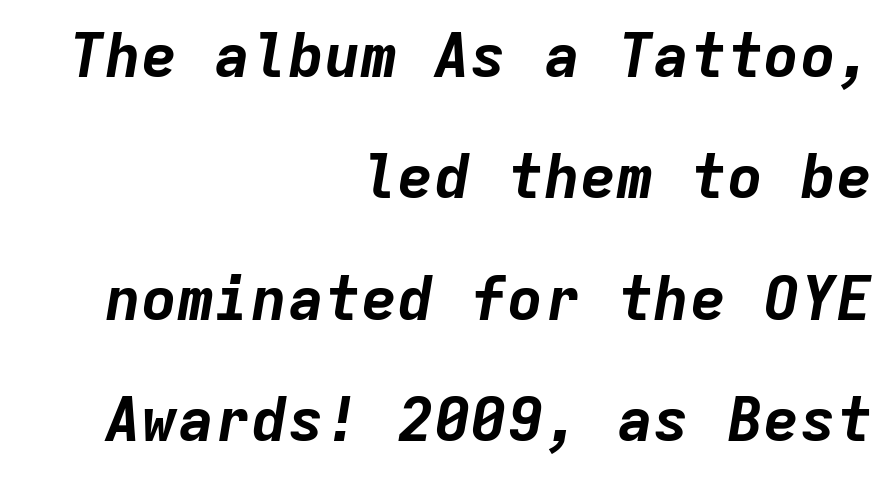
The image shows 61 px bold type, italic (leaning right), monospaced; set right-aligned, loose line spacing (1.99x), normal letter spacing, not underlined; low stroke contrast and a medium x-height.
